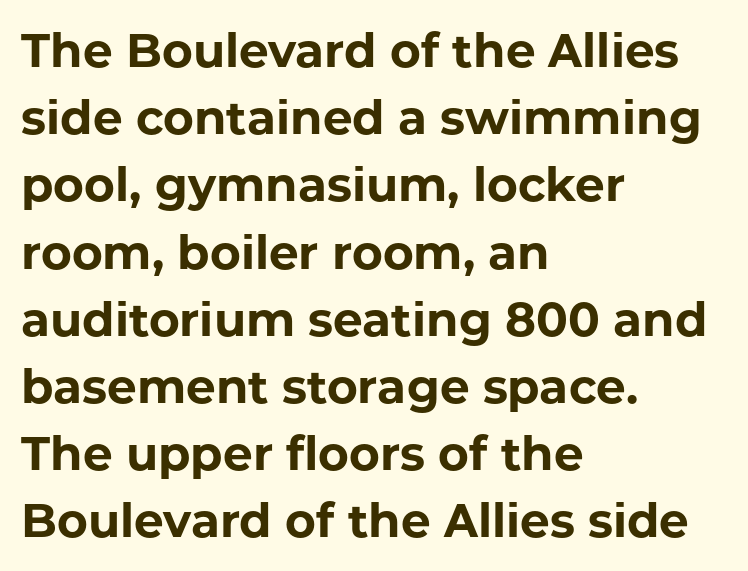
Q: Is the text bold? A: Yes.
Q: Is the text italic (slanted)? A: No, it is upright.
Q: Is the typeface a serif or a sans-serif typeface? A: Sans-serif.
Q: Is the text underlined? A: No.
Q: How is the paragraph aligned? A: Left-aligned.
Q: Is the spacing between letters normal or unusually wide? A: Normal.
Q: Is the spacing between lines tight, normal or loose? A: Normal.
Q: Width (condensed, normal, or wide)? A: Normal.
Q: Stroke contrast? A: Low.
Q: x-height? A: Medium.
Q: Monospaced? A: No.
